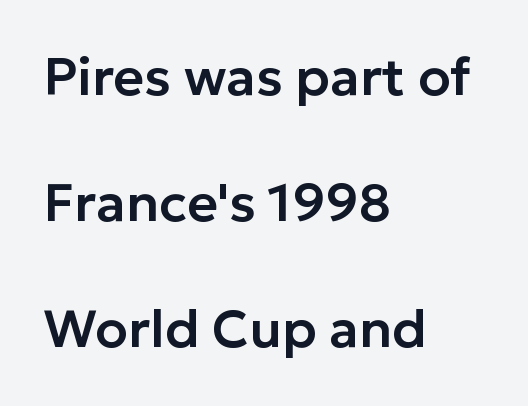
The image shows 53 px sans-serif type, upright; set left-aligned, loose line spacing (2.38x), normal letter spacing, not underlined; low stroke contrast and a medium x-height.
